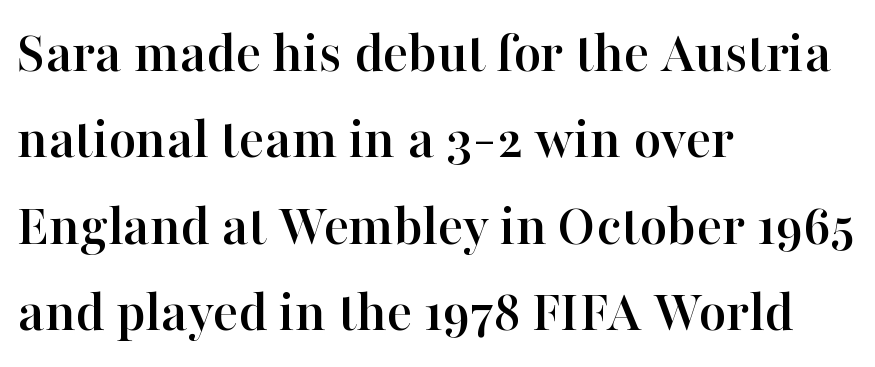
{"serif": "yes", "italic": "no", "width": "normal", "stroke_contrast": "high", "x_height": "medium", "monospaced": "no", "underline": "no", "align": "left", "line_spacing": "normal", "line_spacing_ratio": 1.44, "letter_spacing": "normal", "letter_spacing_em": 0.0, "glyph_px": 60}
